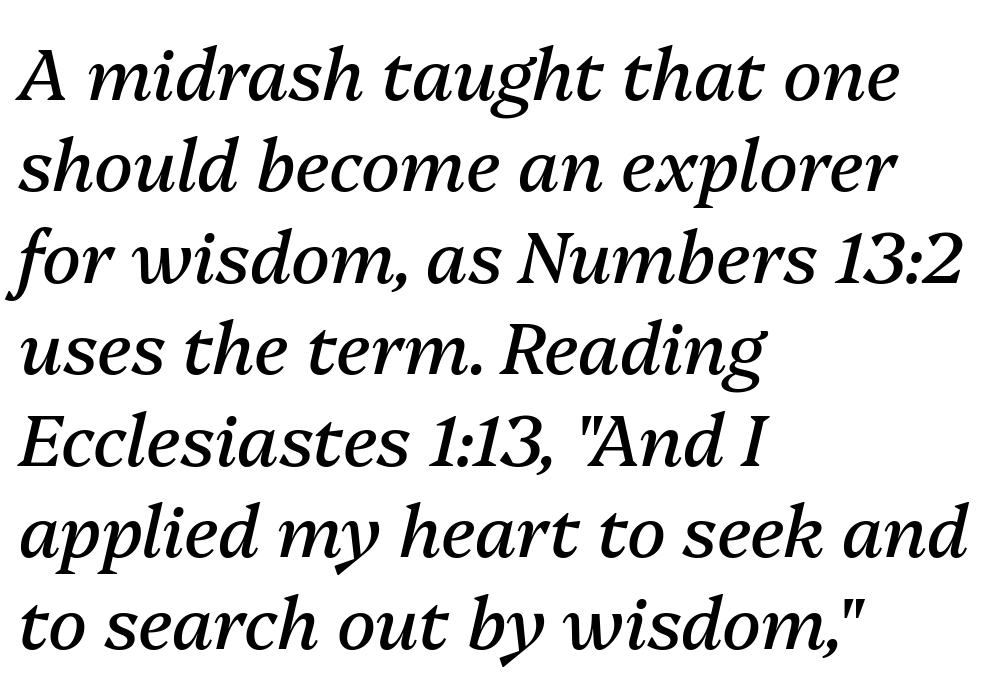
What's the leading like? Ordinary, nothing unusual. The setting favours the left margin, as ordinary paragraphs usually do. Stem width sits at or under what a default text font uses. Note the varied advance widths — an 'i' is clearly narrower than an 'm'. Nobody touched the tracking dial on this one. Quick note: underline off.
